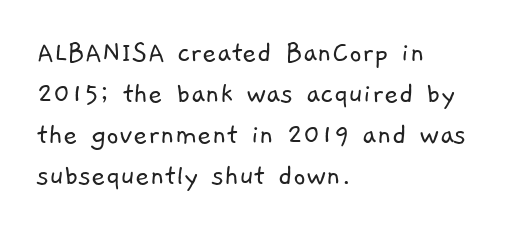
Q: Is the text bold? A: No.
Q: Is the typeface a serif or a sans-serif typeface? A: Sans-serif.
Q: Is the text underlined? A: No.
Q: How is the paragraph aligned? A: Left-aligned.
Q: Is the spacing between letters normal or unusually wide? A: Normal.
Q: Is the spacing between lines tight, normal or loose? A: Normal.
Q: Width (condensed, normal, or wide)? A: Normal.
Q: Stroke contrast? A: Low.
Q: x-height? A: Medium.
Q: Monospaced? A: No.
